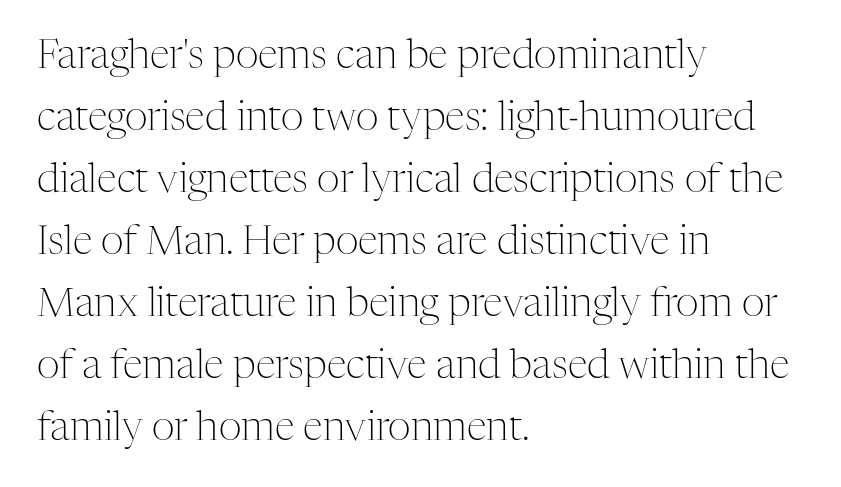
Q: Is the text bold? A: No.
Q: Is the text italic (slanted)? A: No, it is upright.
Q: Is the typeface a serif or a sans-serif typeface? A: Serif.
Q: Is the text underlined? A: No.
Q: How is the paragraph aligned? A: Left-aligned.
Q: Is the spacing between letters normal or unusually wide? A: Normal.
Q: Is the spacing between lines tight, normal or loose? A: Normal.
Q: Width (condensed, normal, or wide)? A: Normal.
Q: Stroke contrast? A: Medium.
Q: x-height? A: Medium.
Q: Monospaced? A: No.
